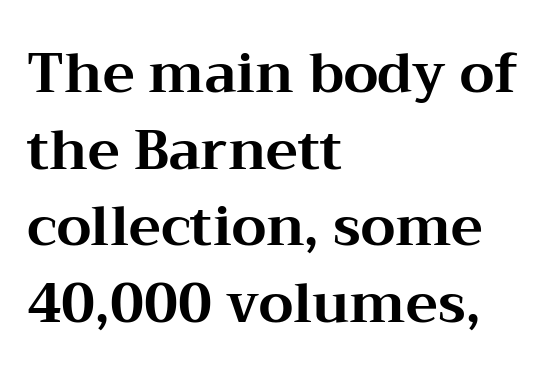
Type without underlining. The glyphs in this specimen are seriffed. A normal amount of white space separates one row of letters from the next. The letters sit at their default tracking, neither squeezed nor spread. The letters stand upright; this is a roman face. Does the weight exceed regular? Yes, all the way to bold.
